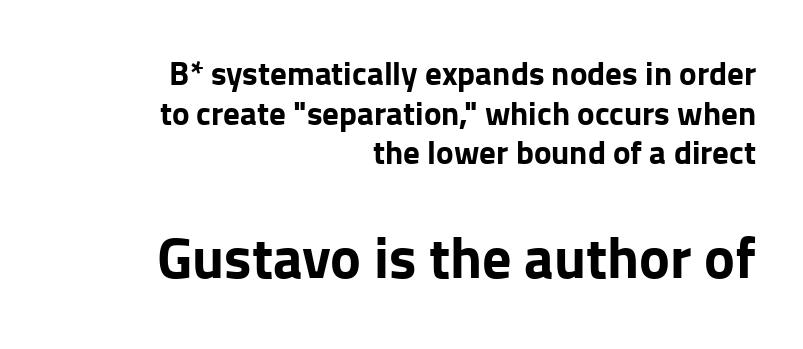
The zone under the glyphs is completely vacant. The letters advance in unequal steps, a hallmark of proportional type. Every character sits straight up, as roman type does. Character size in the trailing block exceeds that of the leading block. The rag falls on the left side of this text block. Pretty heavy lettering here — definitely bold.
